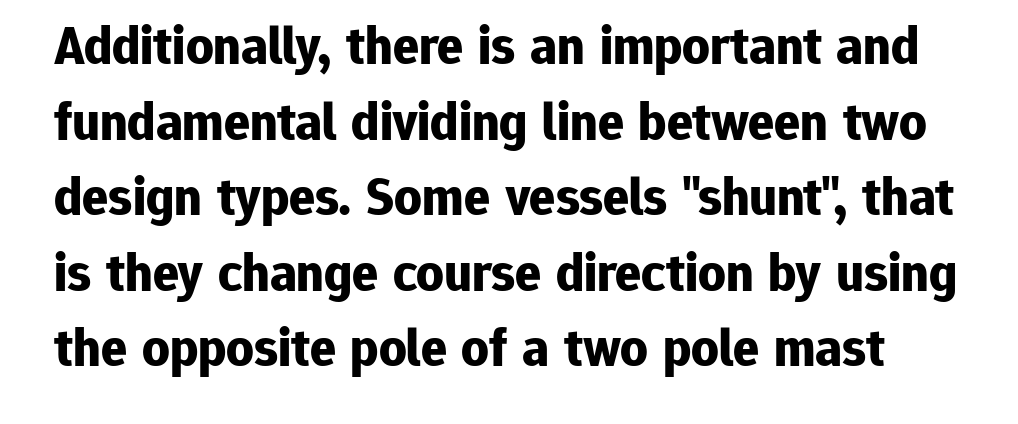
The face used here is proportionally spaced, like ordinary book or web type. Normally led — the rows are evenly, conventionally spaced. Nothing unusual about the tracking: characters are spaced as the font intends. As a designer I'd log this as weight 700, bold. Glance below the letters and you will spot only blank space. When letters stand straight like this, we call the style roman or upright.
